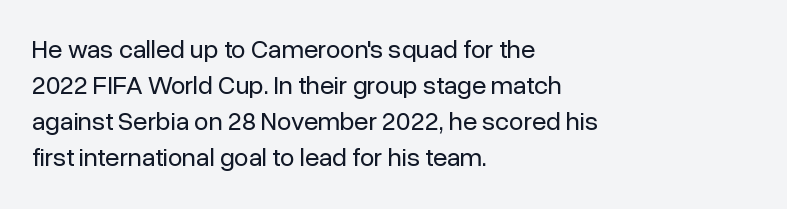
{"italic": "no", "bold": "no", "underline": "no", "align": "left", "line_spacing": "normal", "line_spacing_ratio": 1.39, "letter_spacing": "normal", "letter_spacing_em": 0.0, "glyph_px": 26}
